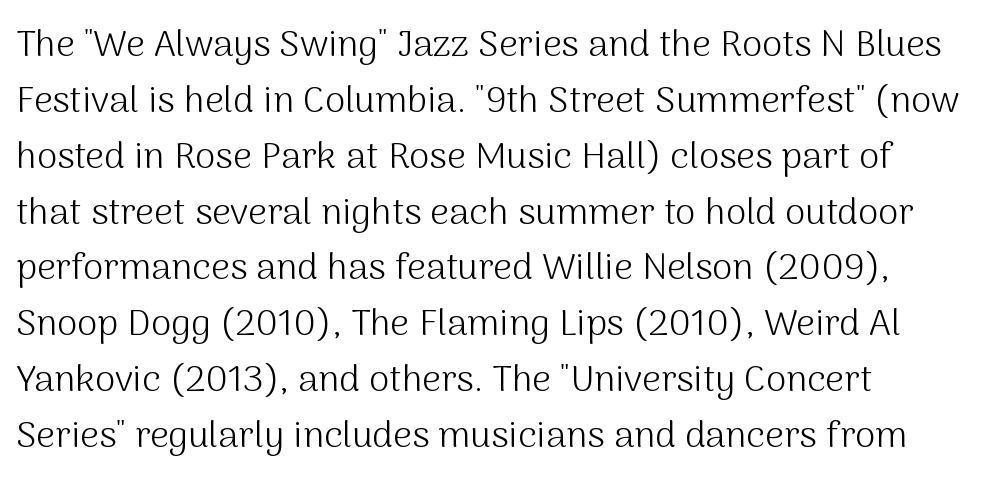
Stem width sits at or under what a default text font uses. The typesetter chose a ragged-right arrangement here. Unlike italic type, these characters show no tilt at all. Words float on clear page, feet unadorned. Tracking here is standard; glyphs follow each other at the usual distance. Note the varied advance widths — an 'i' is clearly narrower than an 'm'.
